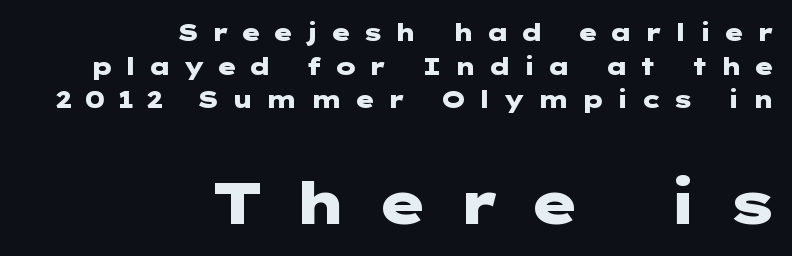
Q: Is the text bold? A: Yes.
Q: Is the text italic (slanted)? A: No, it is upright.
Q: Is the typeface a serif or a sans-serif typeface? A: Sans-serif.
Q: Is the text underlined? A: No.
Q: How is the paragraph aligned? A: Right-aligned.
Q: Is the spacing between letters normal or unusually wide? A: Unusually wide.
Q: Is the spacing between lines tight, normal or loose? A: Normal.
Q: Which block of text is set in a larger size, the first (top) or the second (bottom)? A: The second (bottom) one.
Q: Width (condensed, normal, or wide)? A: Wide.
Q: Stroke contrast? A: Low.
Q: x-height? A: Medium.
